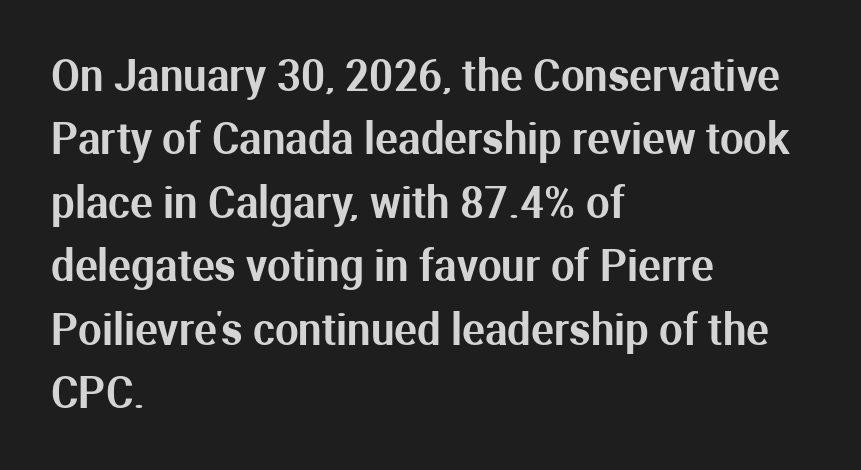
Visually the block forms a straight wall on the left and a jagged coastline on the right. The rendering uses natural spacing where letterforms have individual widths. Style check: upright. Descender tails drop into unmarked territory. This block has exactly the height ordinary leading produces.
